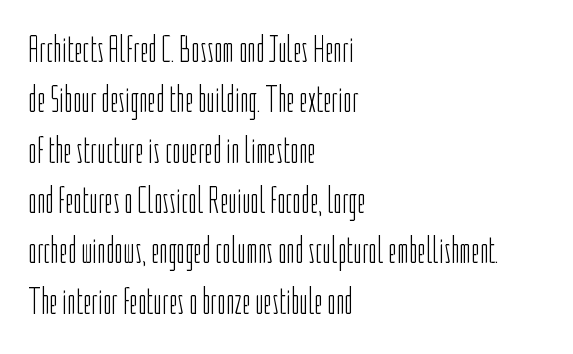
The strokes carry an ordinary text weight at most. Only glyphs here, with clear space below each row. Each word holds together tightly as a unit, with standard inter-letter gaps. To sum up the face: it is a sans, with no serifs. If you measured baseline to baseline, you'd find a middling distance.
